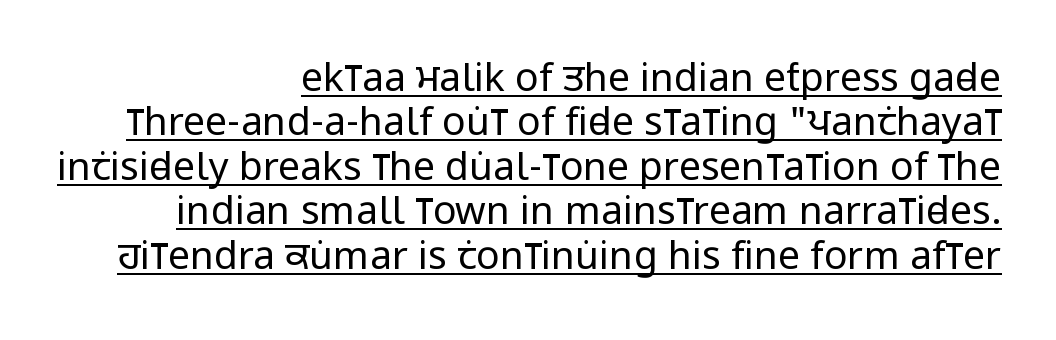
This is roman type, the default non-slanted kind. Stem width sits at or under what a default text font uses. Underlined type. The letters advance in unequal steps, a hallmark of proportional type. Closely set lines give the paragraph a compact silhouette. Each word holds together tightly as a unit, with standard inter-letter gaps.
